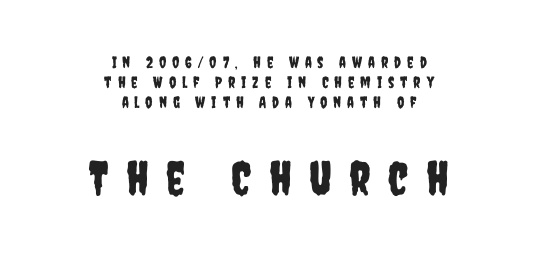
The image shows 47 px condensed sans-serif type, upright; set centered, normal line spacing (1.25x), unusually wide letter spacing (+0.37 em), not underlined; the second (bottom) block is 2.94x larger; low stroke contrast and a large x-height.
